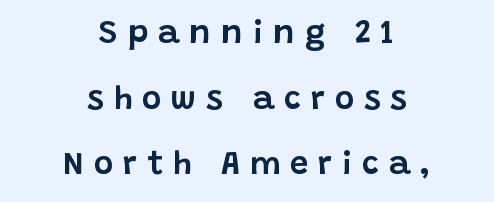
The image shows 33 px sans-serif type, upright; set centered, loose line spacing (1.99x), unusually wide letter spacing (+0.3 em), not underlined; low stroke contrast and a large x-height.
